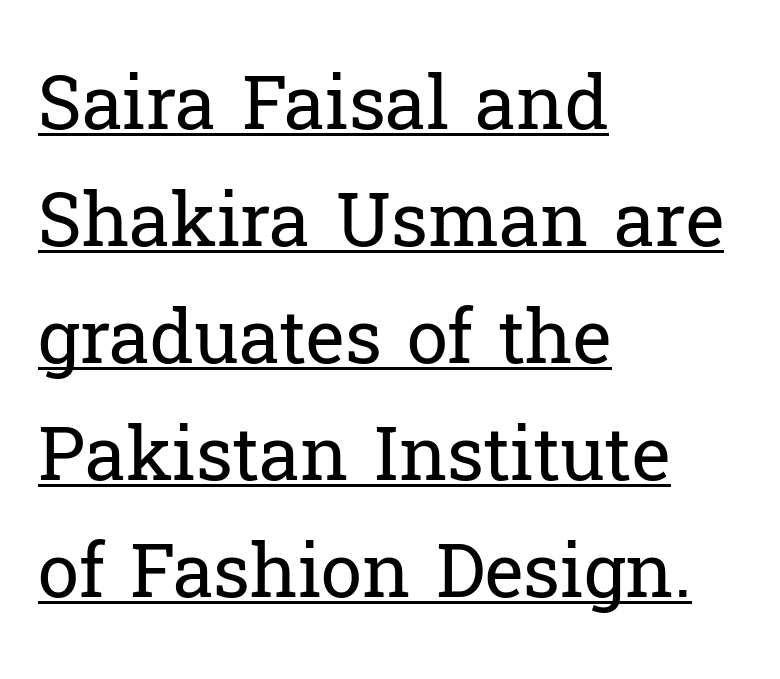
Q: Is the text bold? A: No.
Q: Is the text italic (slanted)? A: No, it is upright.
Q: Is the typeface a serif or a sans-serif typeface? A: Serif.
Q: Is the text underlined? A: Yes.
Q: How is the paragraph aligned? A: Left-aligned.
Q: Is the spacing between letters normal or unusually wide? A: Normal.
Q: Is the spacing between lines tight, normal or loose? A: Normal.
Q: Width (condensed, normal, or wide)? A: Normal.
Q: Stroke contrast? A: Low.
Q: x-height? A: Medium.
Q: Monospaced? A: No.
